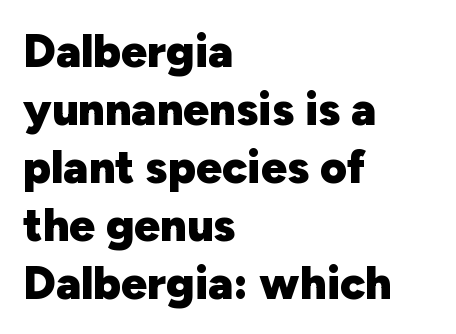
{"serif": "no", "italic": "no", "bold": "yes", "weight": "heavy", "width": "normal", "stroke_contrast": "low", "x_height": "medium", "monospaced": "no", "underline": "no", "align": "left", "line_spacing": "normal", "line_spacing_ratio": 1.26, "letter_spacing": "normal", "letter_spacing_em": 0.0, "glyph_px": 46}
